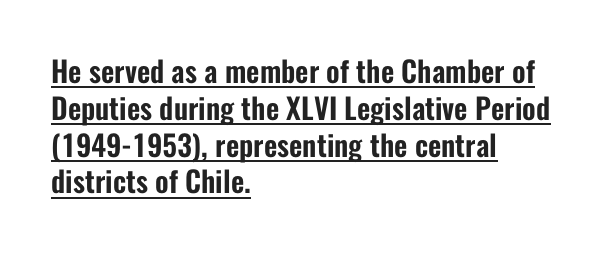
{"serif": "no", "italic": "no", "width": "condensed", "stroke_contrast": "low", "x_height": "medium", "monospaced": "no", "underline": "yes", "align": "left", "line_spacing": "normal", "line_spacing_ratio": 1.27, "letter_spacing": "normal", "letter_spacing_em": 0.0, "glyph_px": 29}
